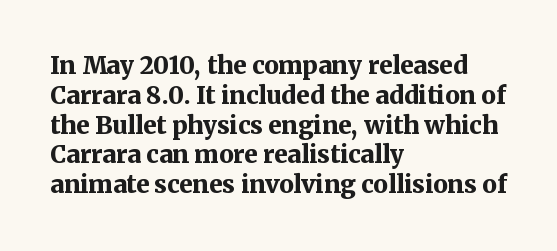
Q: Is the text bold? A: Yes.
Q: Is the text italic (slanted)? A: No, it is upright.
Q: Is the text underlined? A: No.
Q: How is the paragraph aligned? A: Left-aligned.
Q: Is the spacing between letters normal or unusually wide? A: Normal.
